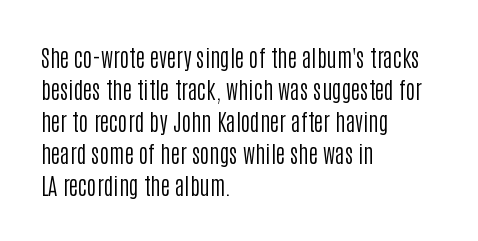
{"italic": "no", "bold": "no", "underline": "no", "align": "left", "line_spacing": "normal", "line_spacing_ratio": 1.39, "letter_spacing": "normal", "letter_spacing_em": 0.0, "glyph_px": 23}
